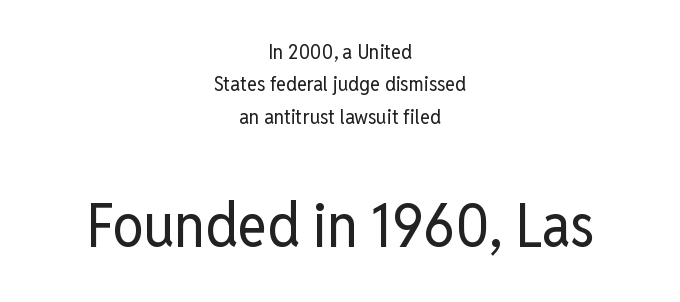
{"serif": "no", "italic": "no", "bold": "no", "weight": "regular", "width": "condensed", "stroke_contrast": "low", "x_height": "medium", "monospaced": "no", "underline": "no", "align": "center", "line_spacing": "normal", "line_spacing_ratio": 1.54, "letter_spacing": "normal", "letter_spacing_em": 0.0, "larger_block": "second", "size_ratio": 2.95, "glyph_px": 62}
